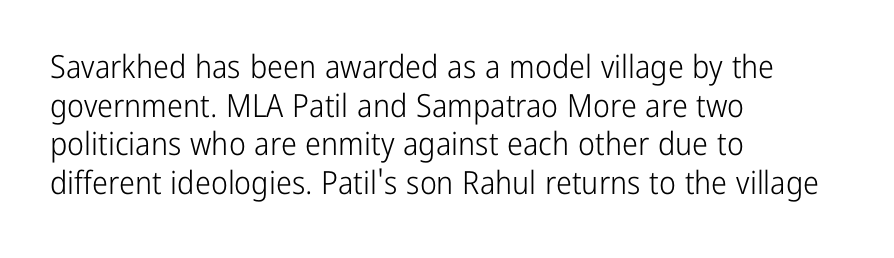
Q: Is the text bold? A: No.
Q: Is the text italic (slanted)? A: No, it is upright.
Q: Is the typeface a serif or a sans-serif typeface? A: Sans-serif.
Q: Is the text underlined? A: No.
Q: How is the paragraph aligned? A: Left-aligned.
Q: Is the spacing between letters normal or unusually wide? A: Normal.
Q: Width (condensed, normal, or wide)? A: Condensed.
Q: Stroke contrast? A: Low.
Q: x-height? A: Medium.
Q: Monospaced? A: No.
